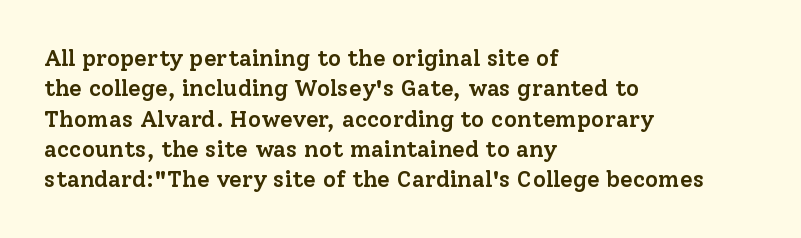
Q: Is the text bold? A: Semi-bold.
Q: Is the text italic (slanted)? A: No, it is upright.
Q: Is the text underlined? A: No.
Q: How is the paragraph aligned? A: Left-aligned.
Q: Is the spacing between letters normal or unusually wide? A: Normal.
Q: Is the spacing between lines tight, normal or loose? A: Normal.
